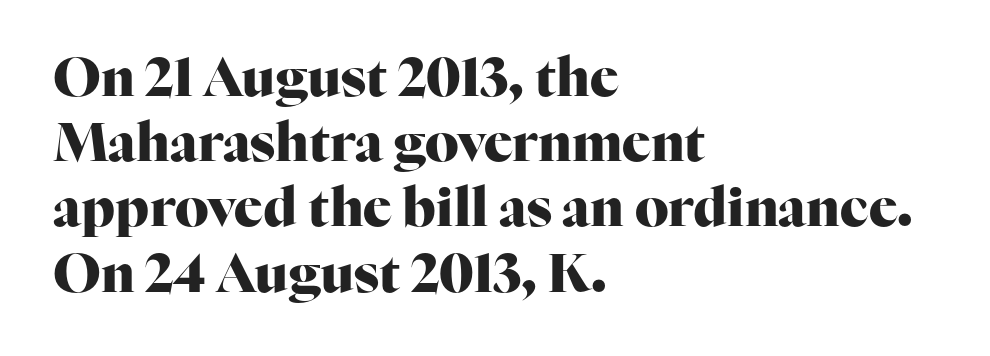
{"serif": "yes", "italic": "no", "bold": "yes", "weight": "heavy", "width": "normal", "stroke_contrast": "high", "x_height": "medium", "monospaced": "no", "underline": "no", "align": "left", "line_spacing_ratio": 1.23, "letter_spacing": "normal", "letter_spacing_em": 0.0, "glyph_px": 53}
